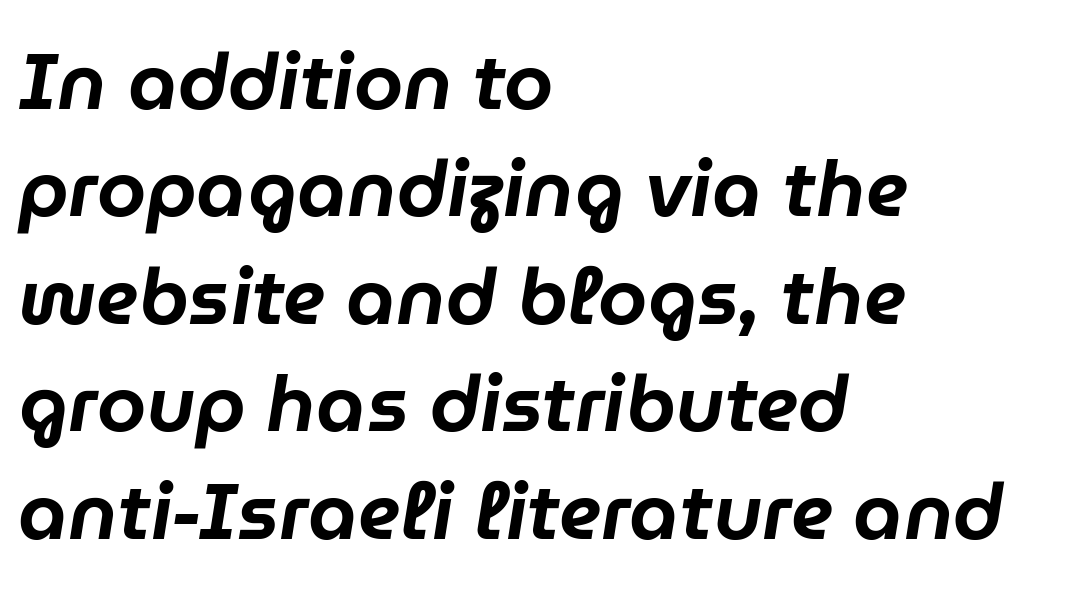
{"italic": "yes", "lean": "right", "slant_degrees": 9, "width": "normal", "stroke_contrast": "low", "x_height": "medium", "monospaced": "no", "underline": "no", "align": "left", "line_spacing": "normal", "line_spacing_ratio": 1.36, "letter_spacing": "normal", "letter_spacing_em": 0.0, "glyph_px": 79}
